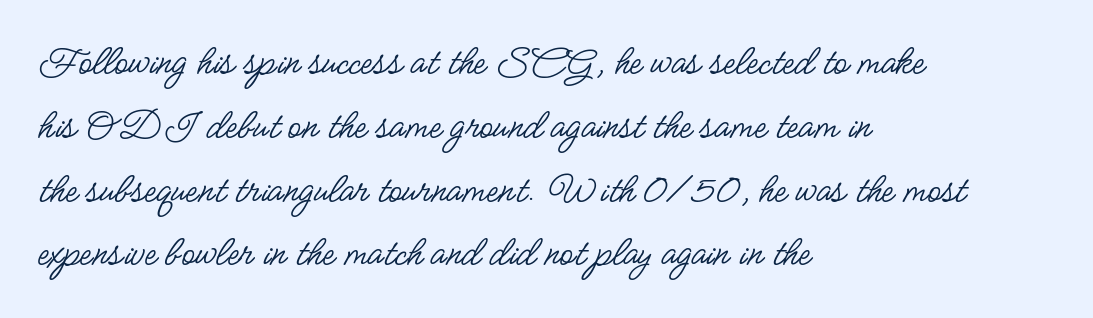
The image shows 44 px regular-weight, condensed sans-serif type; set left-aligned, normal line spacing (1.45x), normal letter spacing, not underlined; low stroke contrast and a small x-height.
